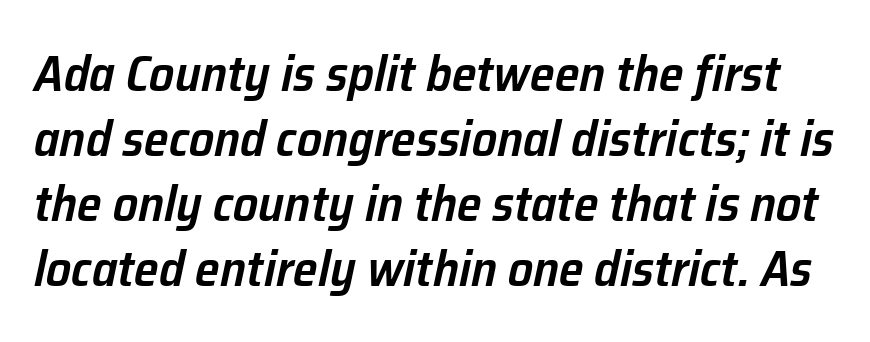
The image shows 50 px semibold type, italic (leaning right); set normal line spacing (1.3x), normal letter spacing, not underlined; low stroke contrast and a medium x-height.
